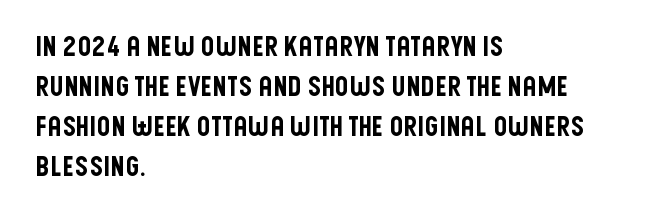
Q: Is the text italic (slanted)? A: No, it is upright.
Q: Is the text underlined? A: No.
Q: How is the paragraph aligned? A: Left-aligned.
Q: Is the spacing between letters normal or unusually wide? A: Normal.
Q: Is the spacing between lines tight, normal or loose? A: Normal.
